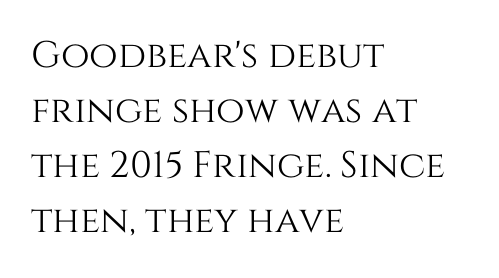
{"italic": "no", "width": "normal", "stroke_contrast": "medium", "x_height": "large", "monospaced": "no", "underline": "no", "align": "left", "line_spacing": "normal", "line_spacing_ratio": 1.49, "letter_spacing": "normal", "letter_spacing_em": 0.0, "glyph_px": 37}
